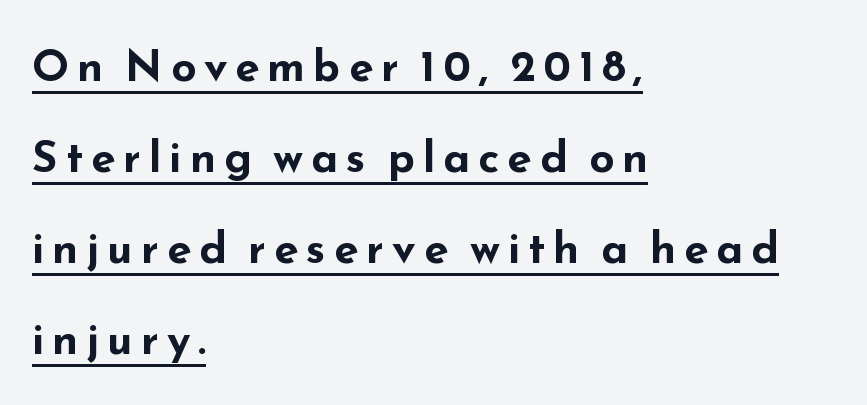
Is there much room between lines? Yes — plenty of vertical air separates them. The passage shown is emphatically bold. Is this a fixed-width face? No — the glyphs have proportional, varying widths. Classification — sans serif. Posture: upright roman. The typesetter has applied underlining to the passage shown.
